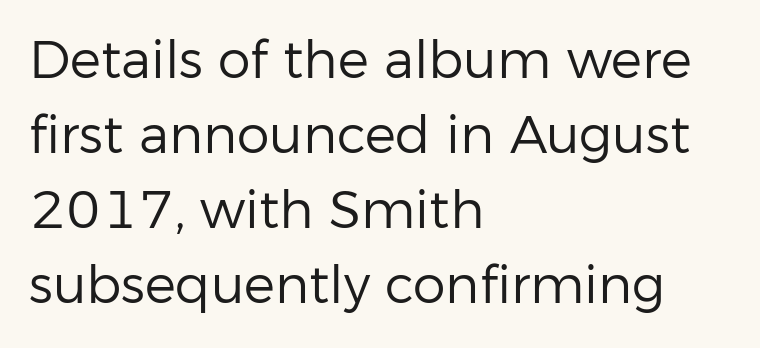
The image shows 52 px regular-weight sans-serif type, upright; set left-aligned, normal line spacing (1.44x), normal letter spacing, not underlined; low stroke contrast and a medium x-height.
